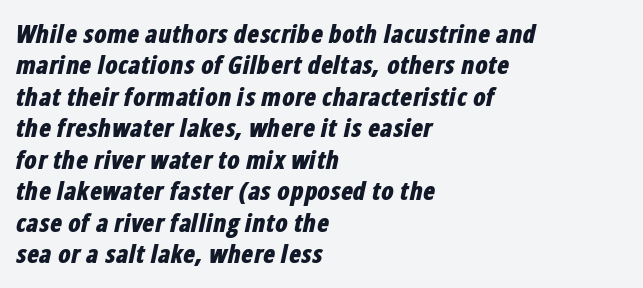
Q: Is the text bold? A: Yes.
Q: Is the text italic (slanted)? A: Yes, it leans right by about 12 degrees.
Q: Is the text underlined? A: No.
Q: How is the paragraph aligned? A: Left-aligned.
Q: Is the spacing between letters normal or unusually wide? A: Normal.
Q: Is the spacing between lines tight, normal or loose? A: Normal.
